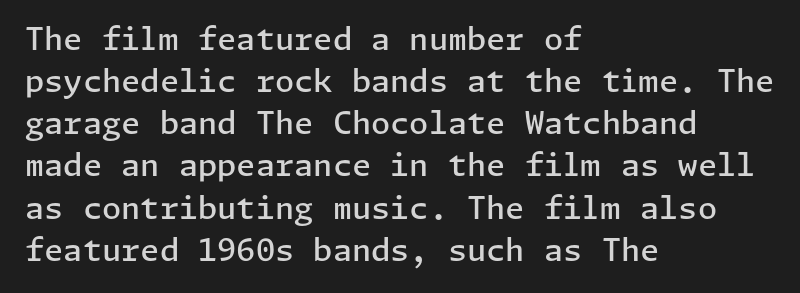
Q: Is the text bold? A: Semi-bold.
Q: Is the text italic (slanted)? A: No, it is upright.
Q: Is the typeface a serif or a sans-serif typeface? A: Sans-serif.
Q: Is the text underlined? A: No.
Q: How is the paragraph aligned? A: Left-aligned.
Q: Is the spacing between letters normal or unusually wide? A: Normal.
Q: Is the spacing between lines tight, normal or loose? A: Normal.
Q: Width (condensed, normal, or wide)? A: Normal.
Q: Stroke contrast? A: Low.
Q: x-height? A: Medium.
